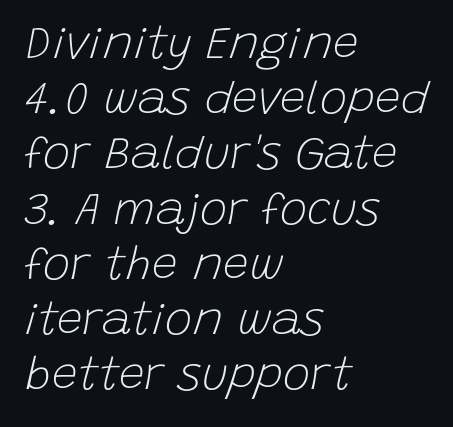
Q: Is the text bold? A: No.
Q: Is the text italic (slanted)? A: Yes, it leans right by about 15 degrees.
Q: Is the text underlined? A: No.
Q: How is the paragraph aligned? A: Left-aligned.
Q: Is the spacing between letters normal or unusually wide? A: Normal.
Q: Width (condensed, normal, or wide)? A: Normal.
Q: Stroke contrast? A: Low.
Q: x-height? A: Large.
Q: Monospaced? A: No.
